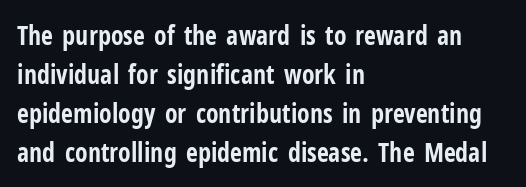
{"italic": "no", "bold": "yes", "underline": "no", "align": "left", "line_spacing": "normal", "line_spacing_ratio": 1.5, "letter_spacing": "normal", "letter_spacing_em": 0.0, "glyph_px": 26}
